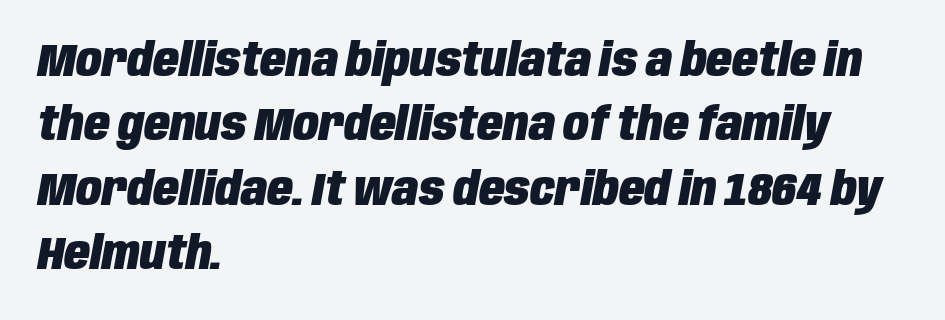
{"italic": "yes", "lean": "right", "slant_degrees": 10, "bold": "yes", "weight": "heavy", "width": "condensed", "stroke_contrast": "low", "x_height": "large", "monospaced": "no", "underline": "no", "align": "left", "line_spacing": "normal", "line_spacing_ratio": 1.37, "letter_spacing": "normal", "letter_spacing_em": 0.0, "glyph_px": 47}
